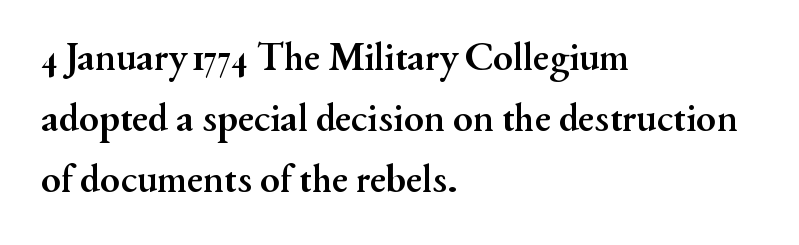
The image shows 40 px semibold serif type, upright; set left-aligned, normal line spacing (1.52x), normal letter spacing, not underlined; medium stroke contrast and a small x-height.
